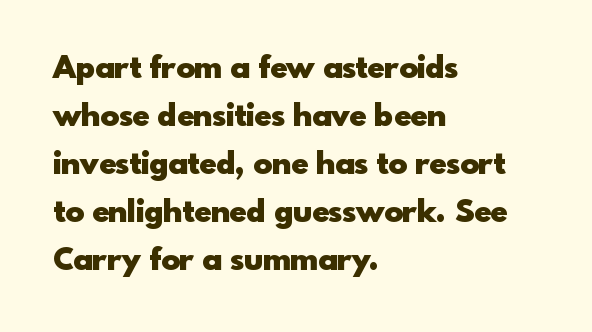
The image shows 31 px heavy sans-serif type, upright; set left-aligned, normal line spacing (1.55x), normal letter spacing, not underlined; a small x-height.
